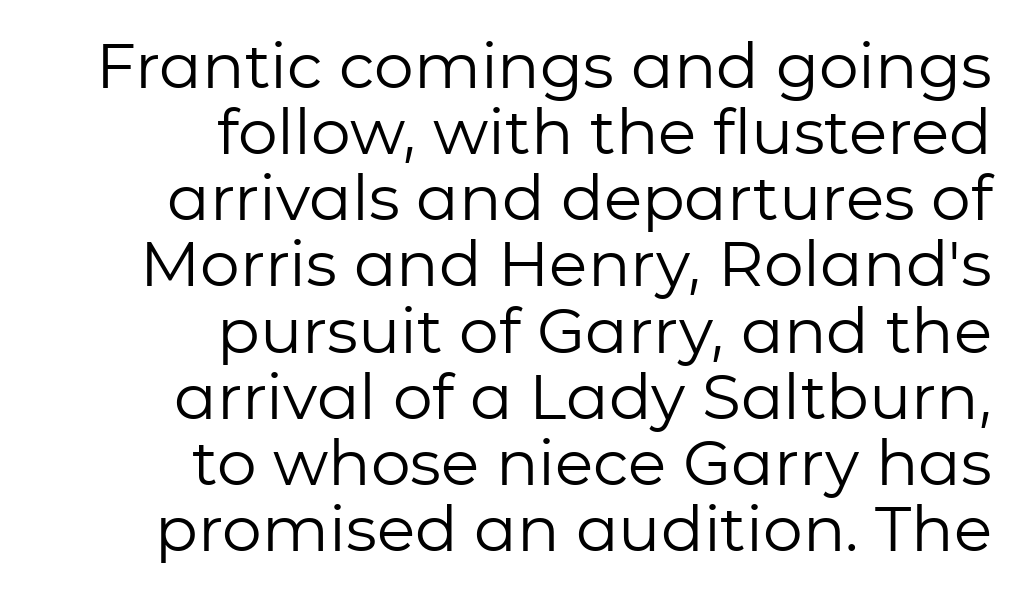
{"serif": "no", "italic": "no", "bold": "no", "weight": "regular", "width": "normal", "stroke_contrast": "low", "x_height": "medium", "monospaced": "no", "underline": "no", "align": "right", "line_spacing": "tight", "line_spacing_ratio": 1.05, "letter_spacing": "normal", "letter_spacing_em": 0.0, "glyph_px": 63}
